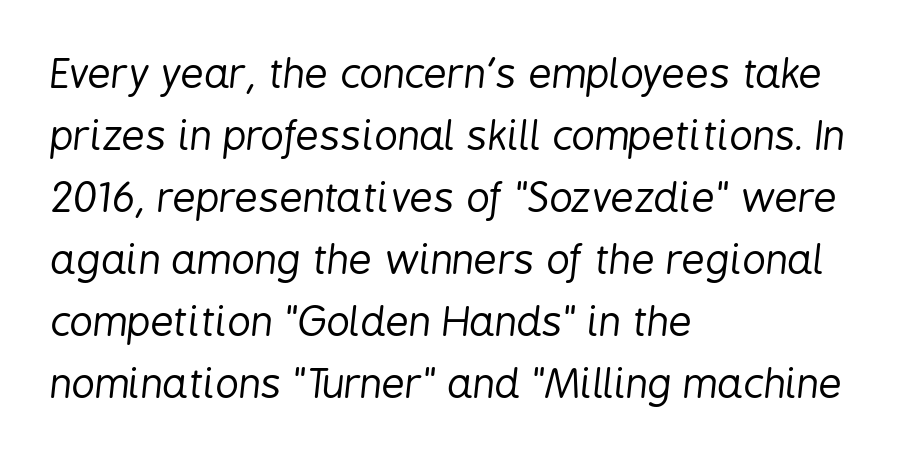
{"italic": "yes", "lean": "right", "slant_degrees": 6, "bold": "no", "weight": "regular", "width": "condensed", "stroke_contrast": "low", "x_height": "medium", "monospaced": "no", "underline": "no", "align": "left", "line_spacing": "normal", "line_spacing_ratio": 1.51, "letter_spacing": "normal", "letter_spacing_em": 0.0, "glyph_px": 41}
